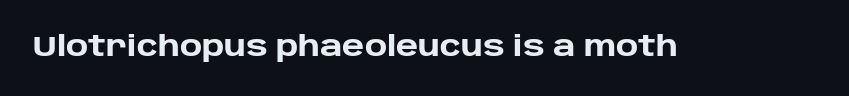
The image shows 28 px heavy sans-serif type, upright; set normal letter spacing, not underlined; low stroke contrast and a large x-height.
